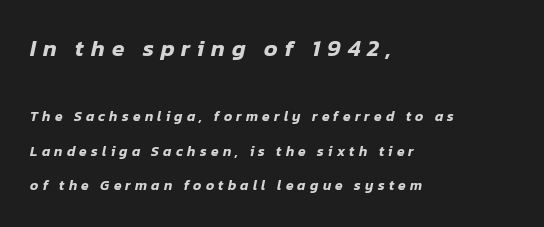
The image shows 23 px text type, italic (leaning right); set left-aligned, loose line spacing (2.47x), unusually wide letter spacing (+0.3 em), not underlined; the first (top) block is 1.64x larger.
